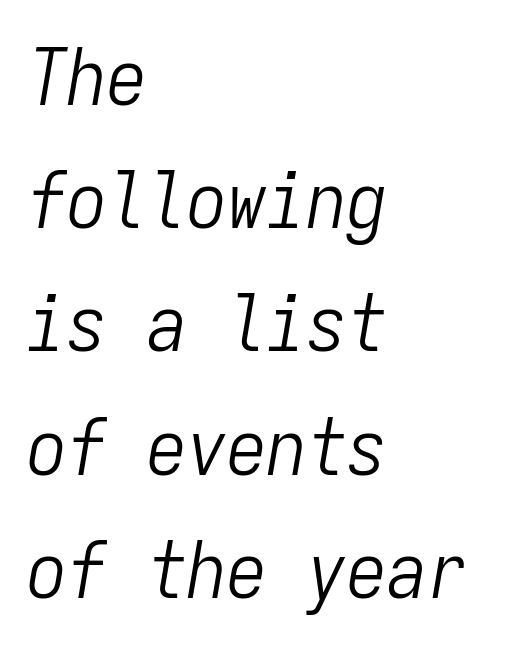
{"italic": "yes", "lean": "right", "slant_degrees": 9, "bold": "no", "weight": "light", "width": "condensed", "stroke_contrast": "low", "x_height": "medium", "monospaced": "yes", "underline": "no", "align": "left", "line_spacing": "normal", "line_spacing_ratio": 1.54, "letter_spacing": "normal", "letter_spacing_em": 0.0, "glyph_px": 80}
